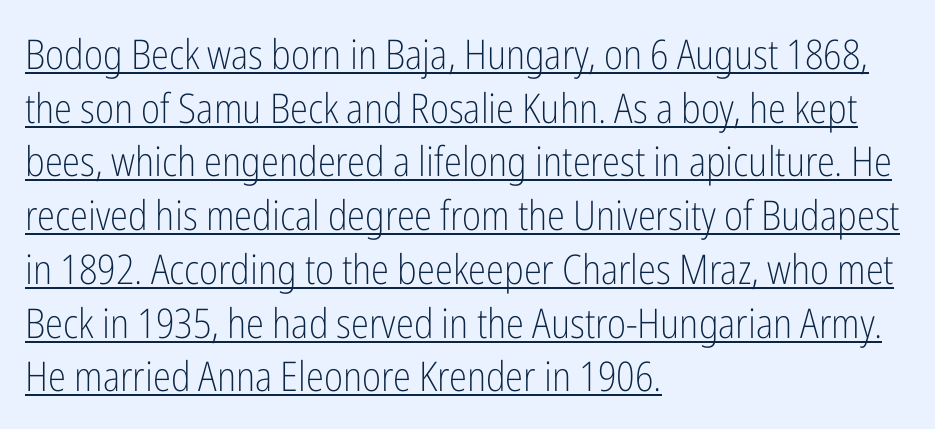
Q: Is the text bold? A: No.
Q: Is the text italic (slanted)? A: No, it is upright.
Q: Is the typeface a serif or a sans-serif typeface? A: Sans-serif.
Q: Is the text underlined? A: Yes.
Q: How is the paragraph aligned? A: Left-aligned.
Q: Is the spacing between letters normal or unusually wide? A: Normal.
Q: Is the spacing between lines tight, normal or loose? A: Normal.
Q: Width (condensed, normal, or wide)? A: Condensed.
Q: Stroke contrast? A: Low.
Q: x-height? A: Medium.
Q: Monospaced? A: No.
